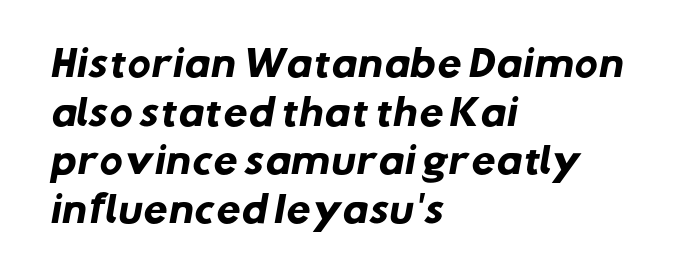
The glyphs in this specimen are sans serif. Pretty heavy lettering here — definitely bold. A bare baseline throughout the passage. Horizontal alignment here is leftward, the default for most running prose.
